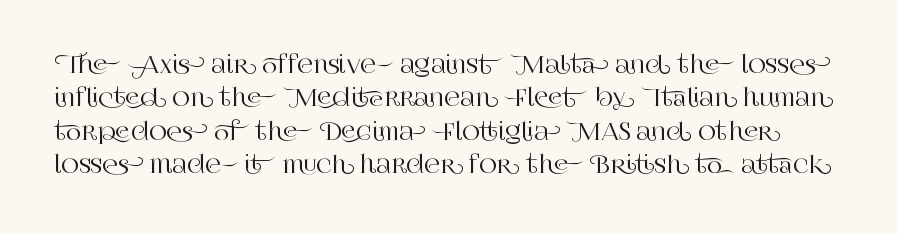
The image shows 24 px text type, upright; set normal line spacing (1.39x), normal letter spacing, not underlined.
